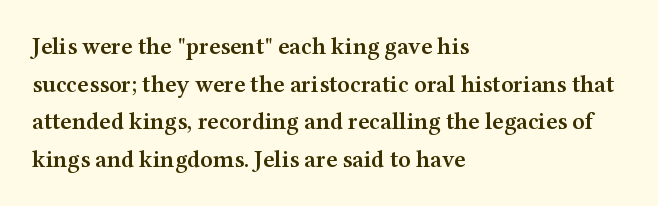
{"italic": "no", "bold": "semi", "underline": "no", "align": "left", "line_spacing": "normal", "line_spacing_ratio": 1.57, "letter_spacing": "normal", "letter_spacing_em": 0.0, "glyph_px": 24}
